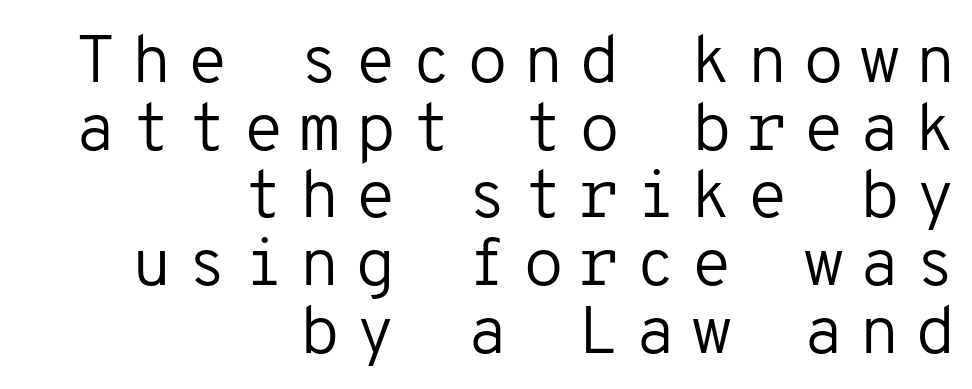
Q: Is the text bold? A: No.
Q: Is the text italic (slanted)? A: No, it is upright.
Q: Is the typeface a serif or a sans-serif typeface? A: Sans-serif.
Q: Is the text underlined? A: No.
Q: How is the paragraph aligned? A: Right-aligned.
Q: Is the spacing between letters normal or unusually wide? A: Unusually wide.
Q: Is the spacing between lines tight, normal or loose? A: Tight.
Q: Width (condensed, normal, or wide)? A: Normal.
Q: Stroke contrast? A: Low.
Q: x-height? A: Medium.
Q: Monospaced? A: Yes.
